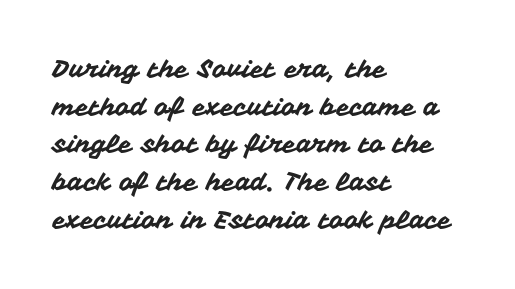
Q: Is the text italic (slanted)? A: Yes.
Q: Is the text underlined? A: No.
Q: How is the paragraph aligned? A: Left-aligned.
Q: Is the spacing between letters normal or unusually wide? A: Normal.
Q: Is the spacing between lines tight, normal or loose? A: Normal.
